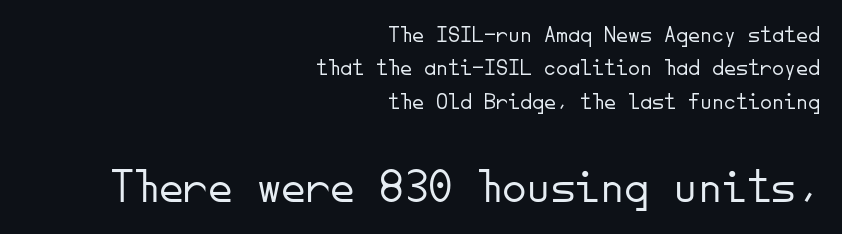
{"serif": "no", "italic": "no", "bold": "no", "weight": "light", "width": "normal", "stroke_contrast": "low", "x_height": "small", "monospaced": "yes", "underline": "no", "align": "right", "line_spacing": "normal", "line_spacing_ratio": 1.39, "letter_spacing": "normal", "letter_spacing_em": 0.0, "larger_block": "second", "size_ratio": 2.04, "glyph_px": 49}
